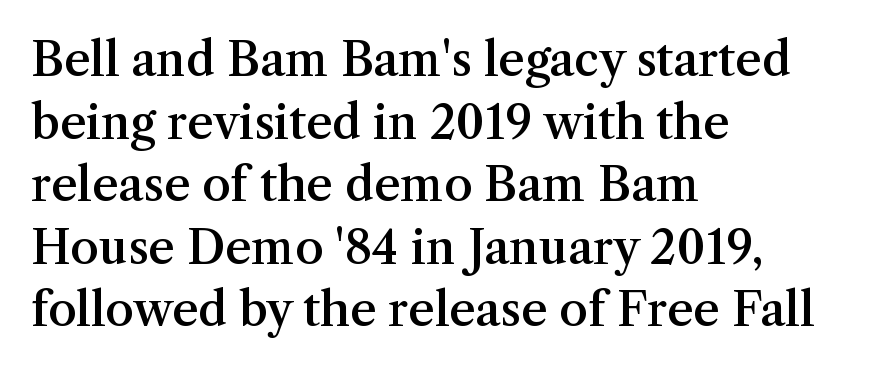
Designer's note — italics off, roman on. Students, observe: this is what conventionally led text looks like. These lines are rendered in a variable-pitch font. Tracking here is standard; glyphs follow each other at the usual distance. Has an underline been added? It has not. The letters are semibold — heavier than regular but short of a full bold.
